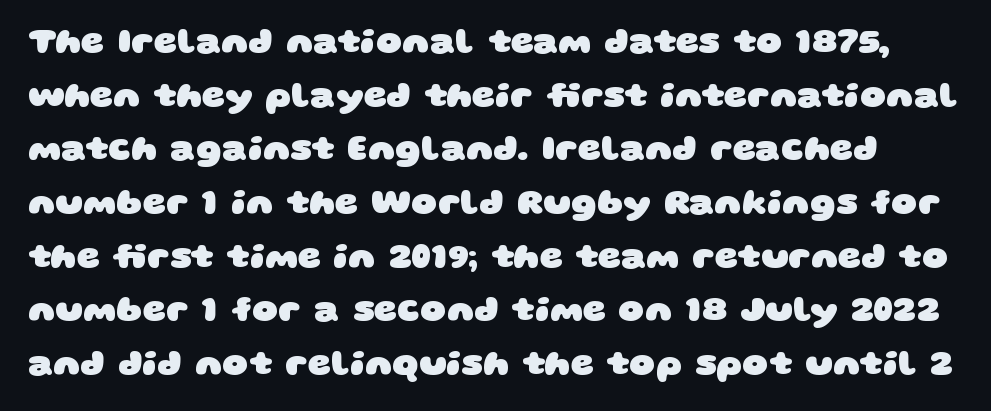
The image shows 36 px heavy, wide sans-serif type; set normal line spacing (1.49x), normal letter spacing, not underlined; low stroke contrast and a large x-height.
